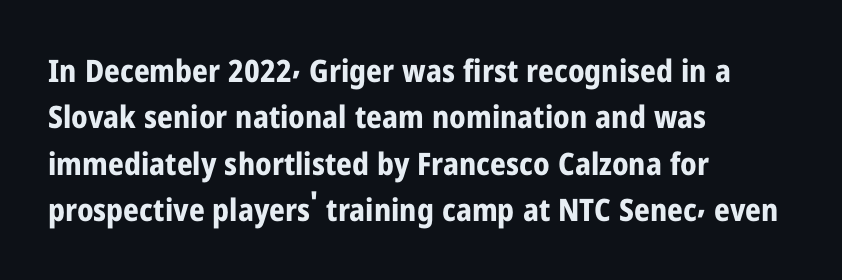
{"serif": "no", "italic": "no", "bold": "yes", "weight": "bold", "width": "condensed", "stroke_contrast": "low", "x_height": "medium", "monospaced": "no", "underline": "no", "align": "left", "line_spacing": "normal", "line_spacing_ratio": 1.5, "letter_spacing": "normal", "letter_spacing_em": 0.0, "glyph_px": 31}
